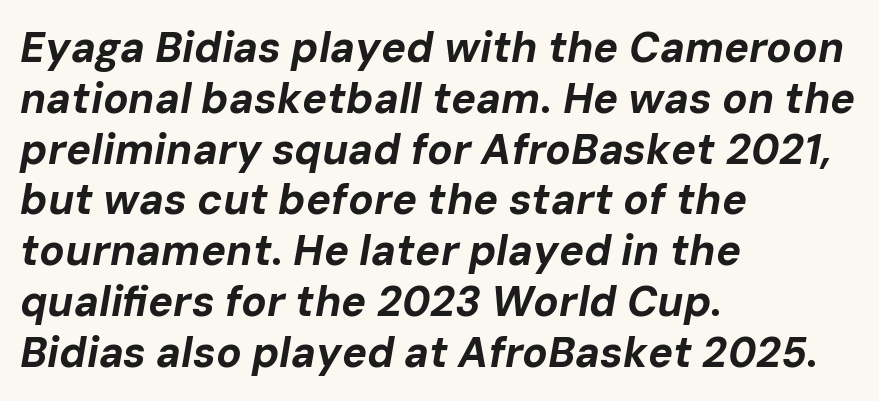
Q: Is the text bold? A: Yes.
Q: Is the text italic (slanted)? A: Yes, it leans right by about 10 degrees.
Q: Is the text underlined? A: No.
Q: How is the paragraph aligned? A: Left-aligned.
Q: Is the spacing between letters normal or unusually wide? A: Normal.
Q: Width (condensed, normal, or wide)? A: Normal.
Q: Stroke contrast? A: Low.
Q: x-height? A: Medium.
Q: Monospaced? A: No.
